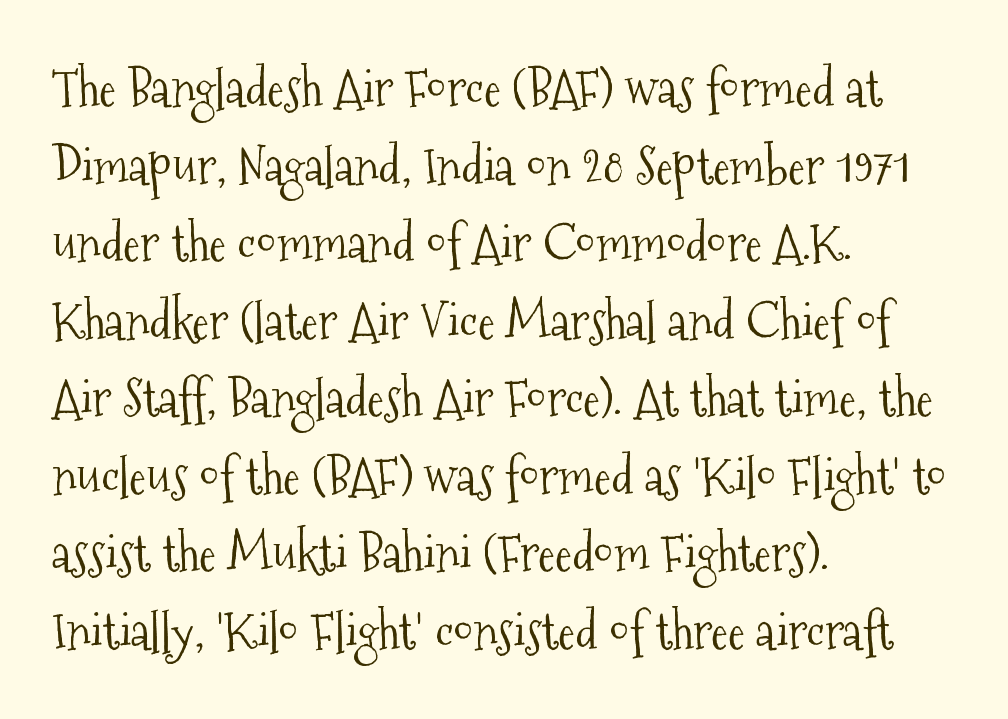
{"serif": "yes", "italic": "no", "bold": "no", "weight": "light", "width": "condensed", "stroke_contrast": "medium", "x_height": "medium", "monospaced": "no", "underline": "no", "align": "left", "line_spacing": "normal", "line_spacing_ratio": 1.52, "letter_spacing": "normal", "letter_spacing_em": 0.0, "glyph_px": 51}
